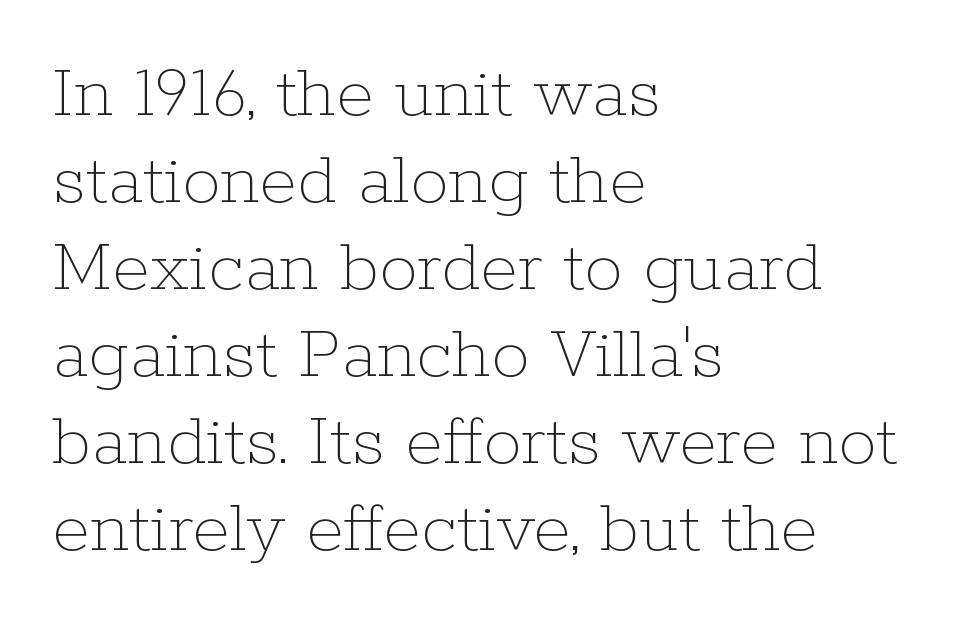
Stem width sits at or under what a default text font uses. When letters stand straight like this, we call the style roman or upright. Horizontal bands of white between lines are thin slivers. Looks like regular typesetting: each glyph gets only the width it needs. Clear beneath every line of the passage.
